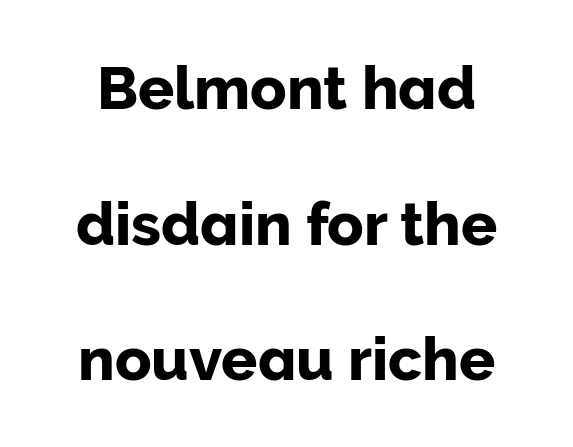
The baseline area is clear. How are the letters spaced? Ordinarily, with no added tracking. Are there feet on the stems? There aren't — it's a sans. Tall strokes in this sample are plumb rather than angled. Successive baselines arrive slowly, with a big drop between each. You could not count columns in this text — the font is proportionally spaced.
